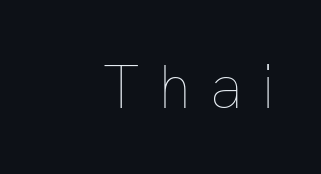
Weight class: somewhere from thin through regular. Character widths vary here, with narrow letters taking less room than wide ones. This sample uses expanded letter spacing, leaving extra air between glyphs. Italic: no, the glyphs are upright roman. The words here are not underlined.
